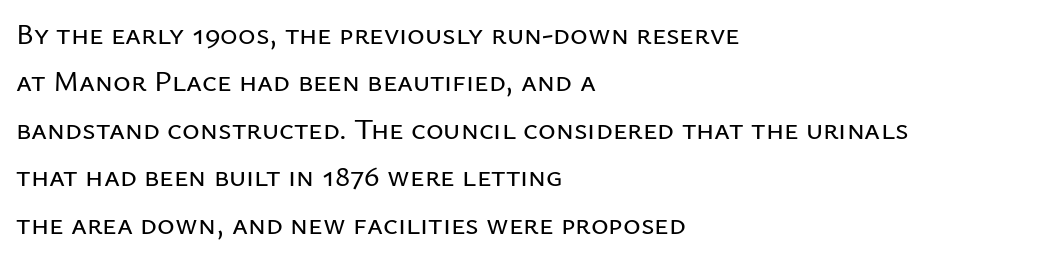
Q: Is the text italic (slanted)? A: No, it is upright.
Q: Is the typeface a serif or a sans-serif typeface? A: Sans-serif.
Q: Is the text underlined? A: No.
Q: How is the paragraph aligned? A: Left-aligned.
Q: Is the spacing between letters normal or unusually wide? A: Normal.
Q: Is the spacing between lines tight, normal or loose? A: Normal.
Q: Width (condensed, normal, or wide)? A: Normal.
Q: Stroke contrast? A: Low.
Q: x-height? A: Medium.
Q: Monospaced? A: No.
